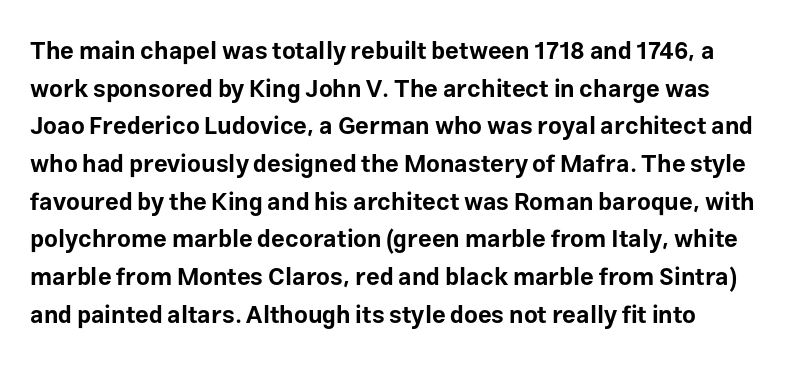
Q: Is the text bold? A: Yes.
Q: Is the text italic (slanted)? A: No, it is upright.
Q: Is the text underlined? A: No.
Q: How is the paragraph aligned? A: Left-aligned.
Q: Is the spacing between letters normal or unusually wide? A: Normal.
Q: Is the spacing between lines tight, normal or loose? A: Normal.
